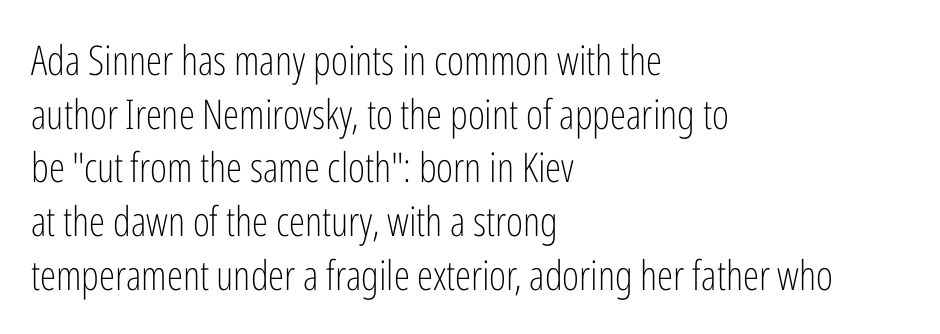
Q: Is the text bold? A: No.
Q: Is the text italic (slanted)? A: No, it is upright.
Q: Is the typeface a serif or a sans-serif typeface? A: Sans-serif.
Q: Is the text underlined? A: No.
Q: How is the paragraph aligned? A: Left-aligned.
Q: Is the spacing between letters normal or unusually wide? A: Normal.
Q: Is the spacing between lines tight, normal or loose? A: Normal.
Q: Width (condensed, normal, or wide)? A: Condensed.
Q: Stroke contrast? A: Low.
Q: x-height? A: Medium.
Q: Monospaced? A: No.
